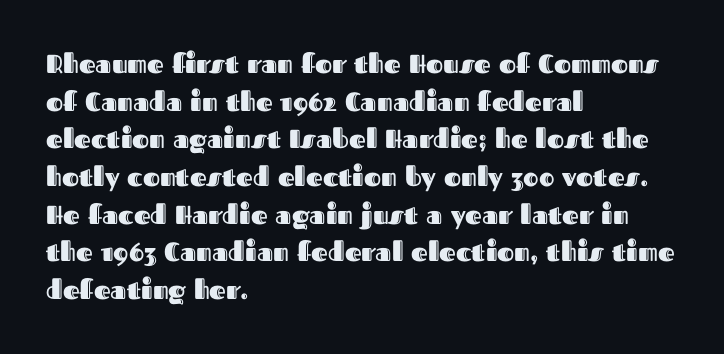
Q: Is the text italic (slanted)? A: No, it is upright.
Q: Is the text underlined? A: No.
Q: How is the paragraph aligned? A: Left-aligned.
Q: Is the spacing between letters normal or unusually wide? A: Normal.
Q: Is the spacing between lines tight, normal or loose? A: Normal.
